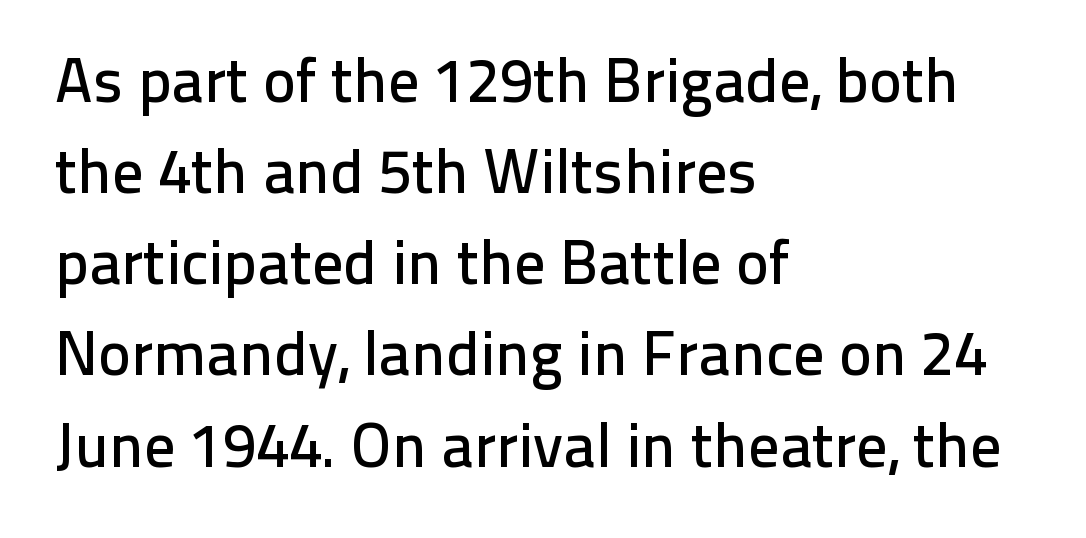
The image shows 62 px sans-serif type, upright; set left-aligned, normal line spacing (1.47x), normal letter spacing, not underlined; low stroke contrast and a medium x-height.
